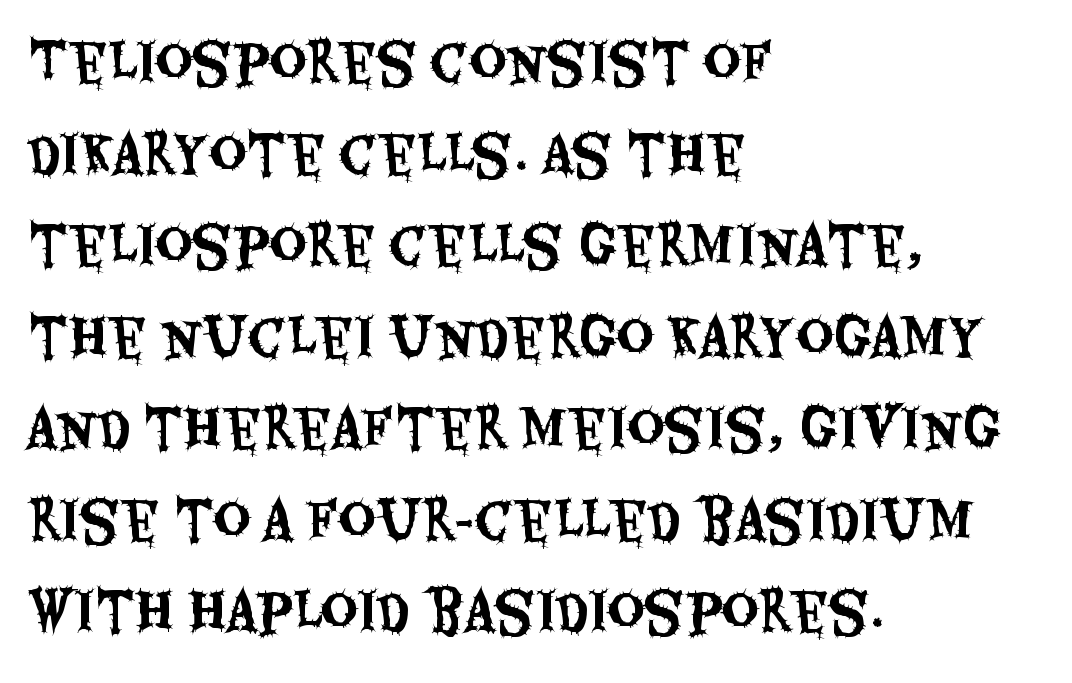
The image shows 52 px condensed sans-serif type, upright; set left-aligned, line spacing 1.76x, normal letter spacing, not underlined; medium stroke contrast and a large x-height.
